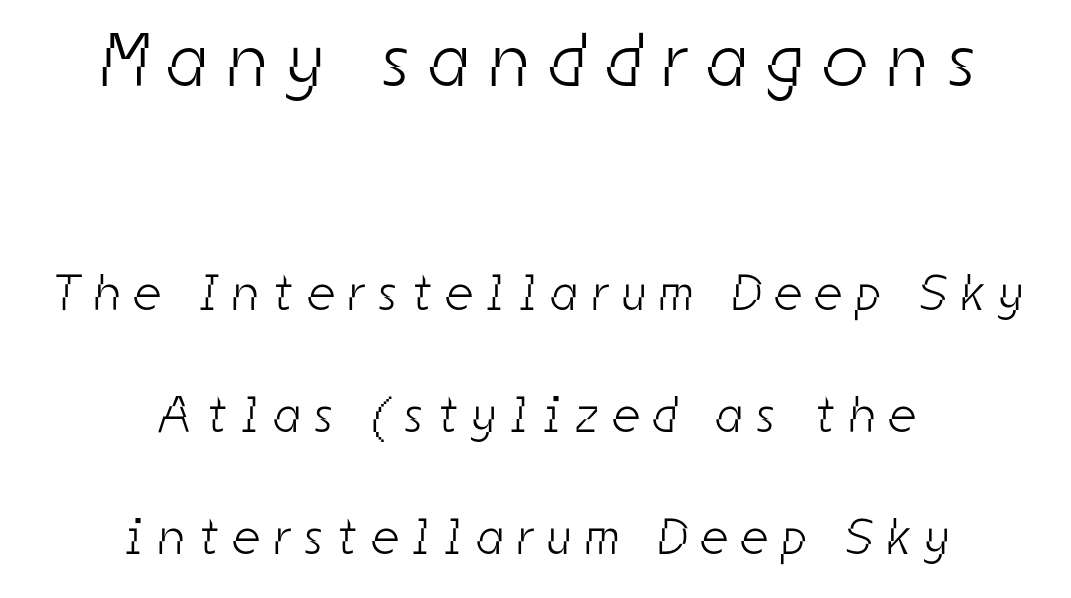
Which margin do the lines hug? Neither — every line sits in the middle. Here the designer chose a conventional face with non-uniform glyph widths. Block one is the big one; block two sits smaller underneath. The lines are spread far apart with generous leading. A clean baseline with only descenders dipping below it. The face used here is rendered with a markedly widened letterfit.
